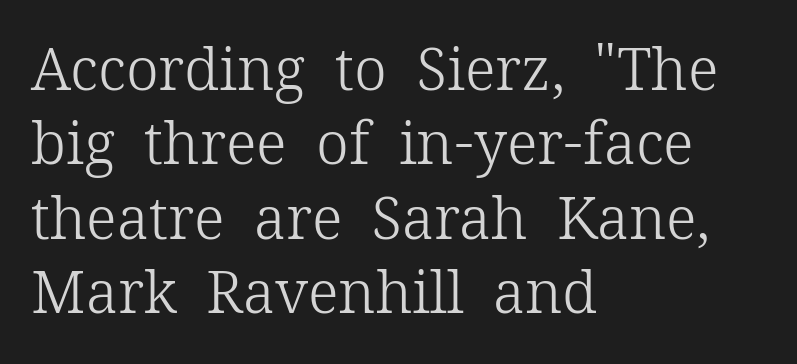
Q: Is the text bold? A: No.
Q: Is the text italic (slanted)? A: No, it is upright.
Q: Is the typeface a serif or a sans-serif typeface? A: Serif.
Q: Is the text underlined? A: No.
Q: How is the paragraph aligned? A: Left-aligned.
Q: Is the spacing between letters normal or unusually wide? A: Normal.
Q: Is the spacing between lines tight, normal or loose? A: Normal.
Q: Width (condensed, normal, or wide)? A: Normal.
Q: Stroke contrast? A: Low.
Q: x-height? A: Medium.
Q: Monospaced? A: No.
